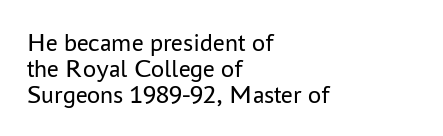
{"italic": "no", "bold": "no", "underline": "no", "align": "left", "line_spacing": "tight", "line_spacing_ratio": 1.0, "letter_spacing": "normal", "letter_spacing_em": 0.0, "glyph_px": 26}
